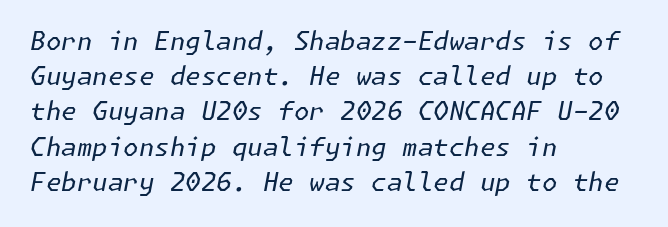
{"italic": "yes", "lean": "right", "slant_degrees": 11, "bold": "no", "underline": "no", "align": "left", "line_spacing": "normal", "line_spacing_ratio": 1.41, "letter_spacing": "normal", "letter_spacing_em": 0.0, "glyph_px": 25}
